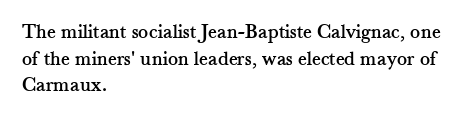
The image shows 21 px text type, upright; set left-aligned, normal line spacing (1.27x), normal letter spacing, not underlined.
